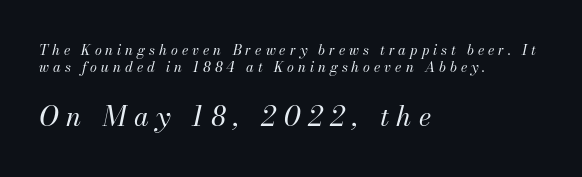
The rendering anchors every line to the left-hand side. The letters are slanted; this is an italic face. In this sample the second text group is rendered at the bigger scale. These glyphs show unthickened strokes, regular width or finer. Just letters on the line, the space beneath them empty.
